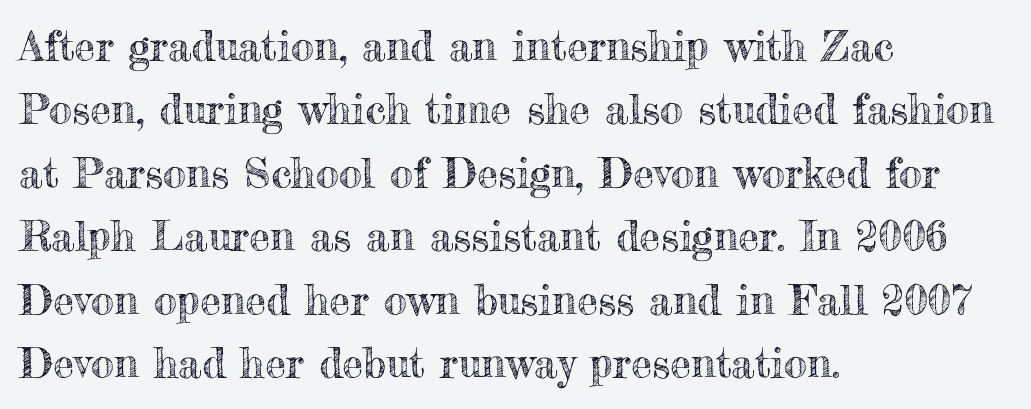
If you drew a line through each stem, it would be perfectly vertical. The rendering keeps characters at their native spacing. A normal amount of white space separates one row of letters from the next. The passage is arranged the way most books set body copy — flush left.
